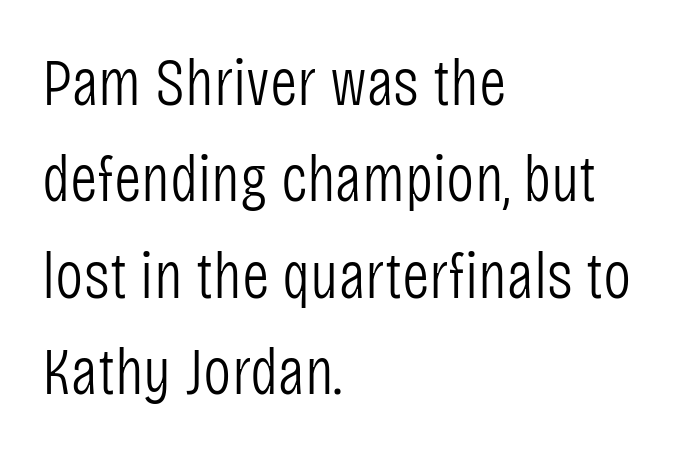
The image shows 67 px light, condensed sans-serif type, upright; set left-aligned, normal line spacing (1.44x), normal letter spacing, not underlined; low stroke contrast and a large x-height.
